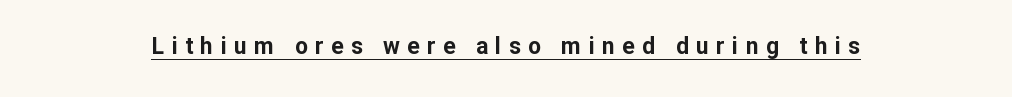
{"italic": "no", "bold": "yes", "underline": "yes", "align": "center", "letter_spacing": "wide", "letter_spacing_em": 0.32, "glyph_px": 23}
